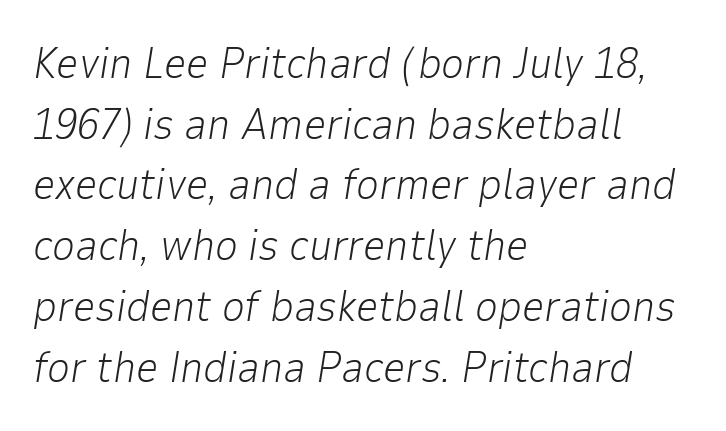
The image shows 44 px light type, italic (leaning right); set left-aligned, normal line spacing (1.38x), normal letter spacing, not underlined; low stroke contrast and a medium x-height.
